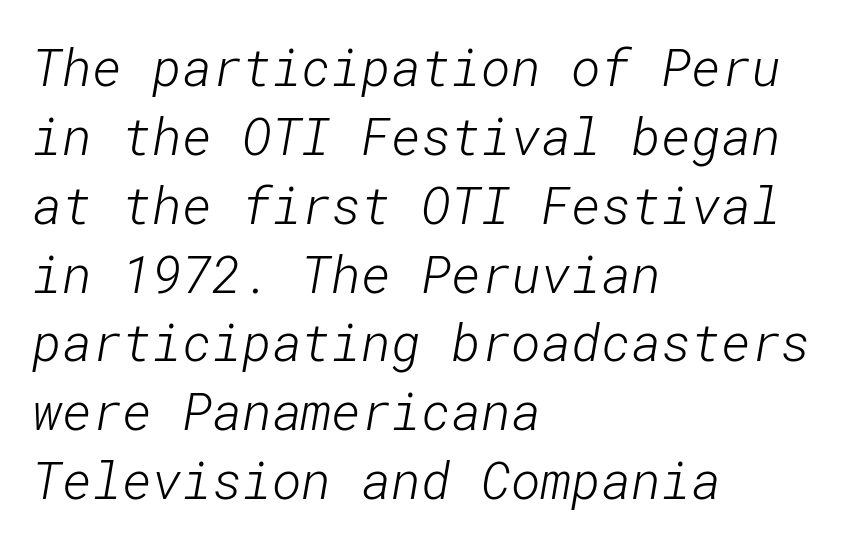
The image shows 51 px light sans-serif type; set left-aligned, normal line spacing (1.35x), normal letter spacing, not underlined; low stroke contrast and a medium x-height.
